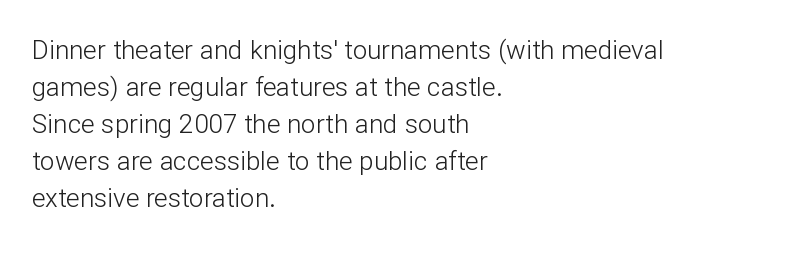
Rule under the text: the space is simply empty. The tracking reads as untouched default to a designer's eye. Compared with a typical body face, this is equally light or lighter still. A student would call this left alignment; a typographer would say flush left, rag right. The rows are spaced the way most documents space them.
